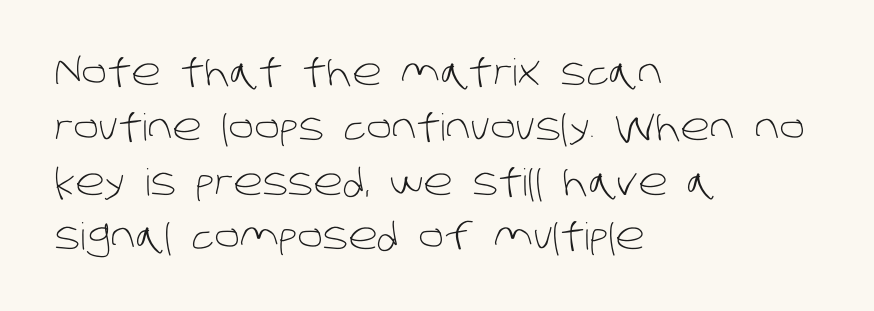
Q: Is the text bold? A: No.
Q: Is the typeface a serif or a sans-serif typeface? A: Sans-serif.
Q: Is the text underlined? A: No.
Q: How is the paragraph aligned? A: Left-aligned.
Q: Is the spacing between letters normal or unusually wide? A: Normal.
Q: Is the spacing between lines tight, normal or loose? A: Normal.
Q: Width (condensed, normal, or wide)? A: Normal.
Q: Stroke contrast? A: Low.
Q: x-height? A: Large.
Q: Monospaced? A: No.
